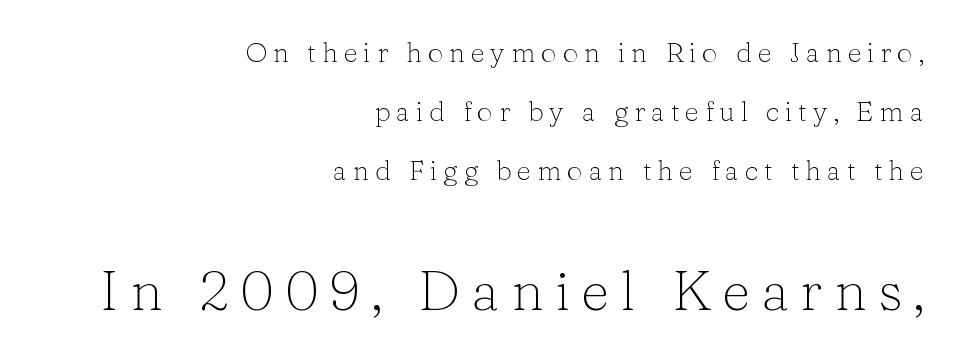
The image shows 56 px light serif type, upright; set right-aligned, loose line spacing (2.1x), unusually wide letter spacing (+0.2 em), not underlined; the second (bottom) block is 2.0x larger; low stroke contrast and a medium x-height.
